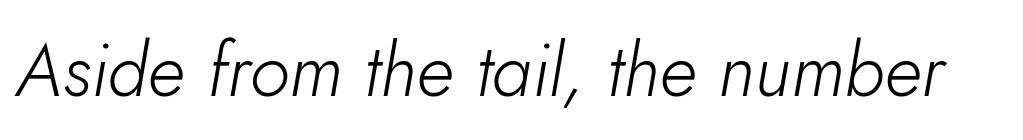
The image shows 74 px light type, italic (leaning right); set normal letter spacing, not underlined; low stroke contrast and a small x-height.
